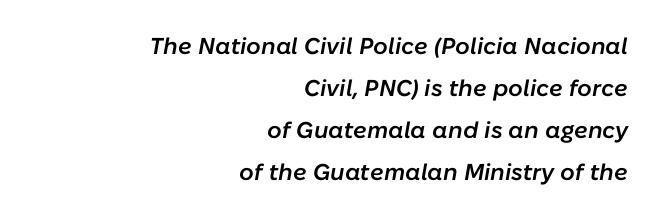
{"italic": "yes", "lean": "right", "slant_degrees": 10, "bold": "semi", "underline": "no", "align": "right", "line_spacing_ratio": 1.83, "letter_spacing": "normal", "letter_spacing_em": 0.0, "glyph_px": 23}
